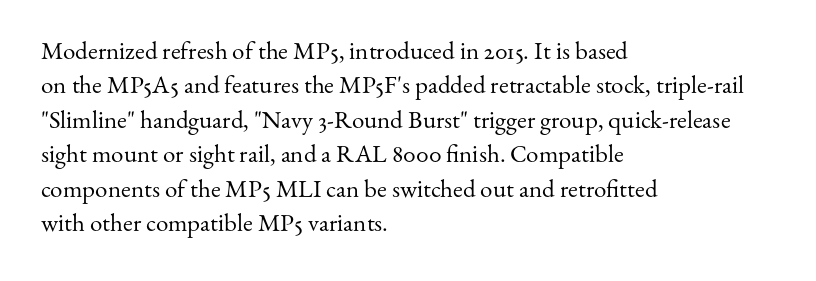
{"italic": "no", "bold": "no", "underline": "no", "align": "left", "line_spacing": "normal", "line_spacing_ratio": 1.38, "letter_spacing": "normal", "letter_spacing_em": 0.0, "glyph_px": 25}
